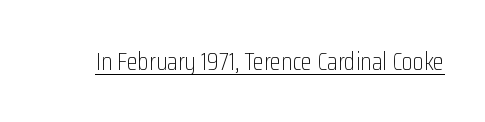
The image shows 25 px text type, upright; set normal letter spacing, underlined.
